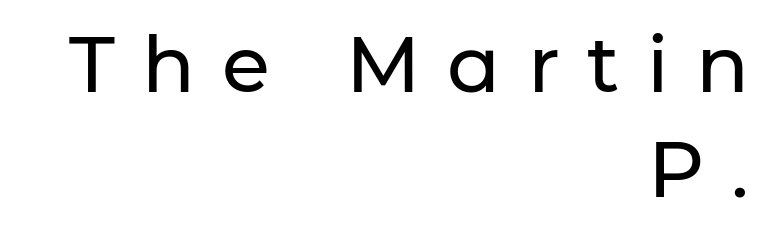
Q: Is the text italic (slanted)? A: No, it is upright.
Q: Is the typeface a serif or a sans-serif typeface? A: Sans-serif.
Q: Is the text underlined? A: No.
Q: How is the paragraph aligned? A: Right-aligned.
Q: Is the spacing between letters normal or unusually wide? A: Unusually wide.
Q: Is the spacing between lines tight, normal or loose? A: Normal.
Q: Width (condensed, normal, or wide)? A: Normal.
Q: Stroke contrast? A: Low.
Q: x-height? A: Medium.
Q: Monospaced? A: No.
